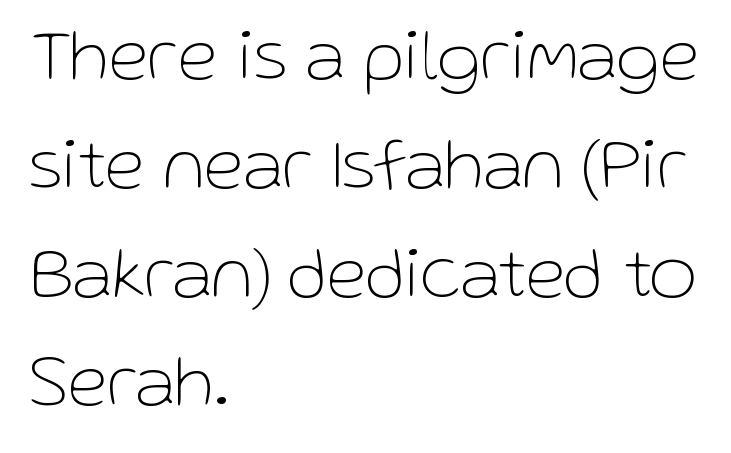
The face used here is proportionally spaced, like ordinary book or web type. Nothing sits at the stroke ends, so this counts as sans-serif. This sample keeps an unexceptional amount of space between lines. Nothing heavy about these letters — not bold at all.
